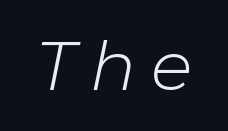
A typesetter would call this heavily tracked-out type. Type without underlining. The letters are slanted; this is an italic face. The passage shown is not bold in any degree.
